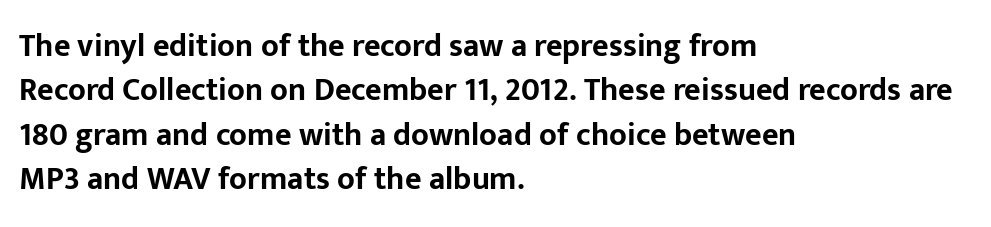
Q: Is the text bold? A: Yes.
Q: Is the text italic (slanted)? A: No, it is upright.
Q: Is the typeface a serif or a sans-serif typeface? A: Sans-serif.
Q: Is the text underlined? A: No.
Q: How is the paragraph aligned? A: Left-aligned.
Q: Is the spacing between letters normal or unusually wide? A: Normal.
Q: Is the spacing between lines tight, normal or loose? A: Normal.
Q: Width (condensed, normal, or wide)? A: Normal.
Q: Stroke contrast? A: Low.
Q: x-height? A: Medium.
Q: Monospaced? A: No.
